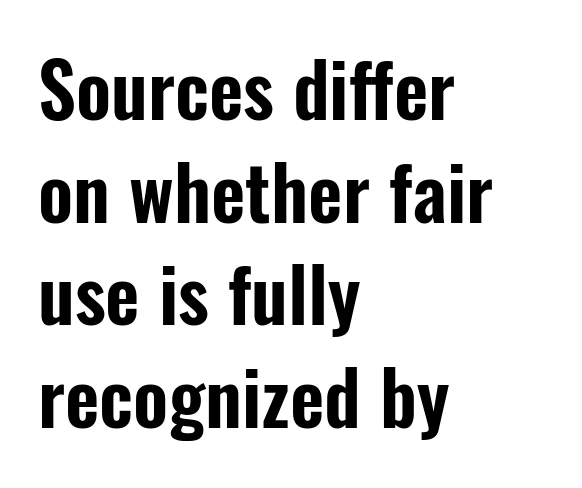
Q: Is the text italic (slanted)? A: No, it is upright.
Q: Is the typeface a serif or a sans-serif typeface? A: Sans-serif.
Q: Is the text underlined? A: No.
Q: How is the paragraph aligned? A: Left-aligned.
Q: Is the spacing between letters normal or unusually wide? A: Normal.
Q: Is the spacing between lines tight, normal or loose? A: Normal.
Q: Width (condensed, normal, or wide)? A: Condensed.
Q: Stroke contrast? A: Low.
Q: x-height? A: Medium.
Q: Monospaced? A: No.
